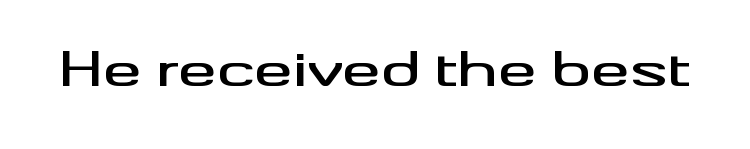
The face used here is a sans, in the tradition of grotesques and geometrics. This sample has the flowing, uneven cadence of proportional lettering. The type is set solid horizontally, with unmodified tracking. In terms of posture, this sample is upright. Plain, unruled lines of type.
